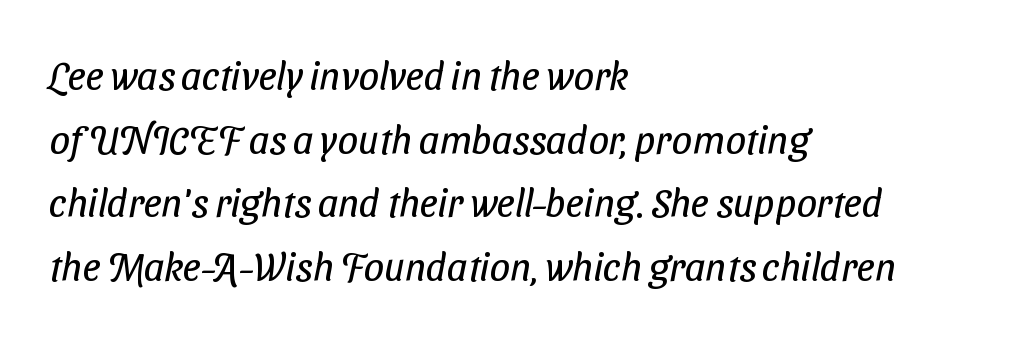
No word sits above an underline. Each letter keeps its own natural width here, so spacing adapts to shape. Short and long lines alike share a common starting point at left. Is the stroke heavy? The answer is a plain regular-or-lighter. The letters carry no serifs — their stems end cleanly without finishing strokes. Notice how descenders clear the ascenders below comfortably — that's standard leading.
